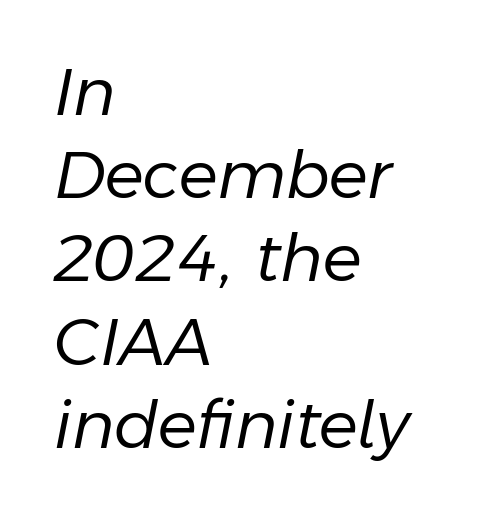
The rendering applies a slant to the glyphs. Layout note: lines flush left. The space directly below the letters is spotless. The face looks like a standard text weight, possibly lighter.
